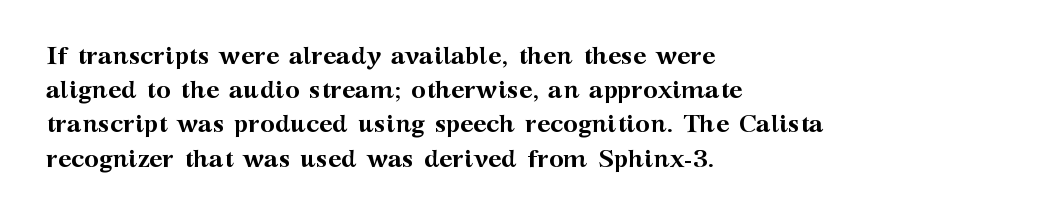
{"italic": "no", "bold": "yes", "underline": "no", "align": "left", "line_spacing": "normal", "line_spacing_ratio": 1.37, "letter_spacing": "normal", "letter_spacing_em": 0.0, "glyph_px": 25}
